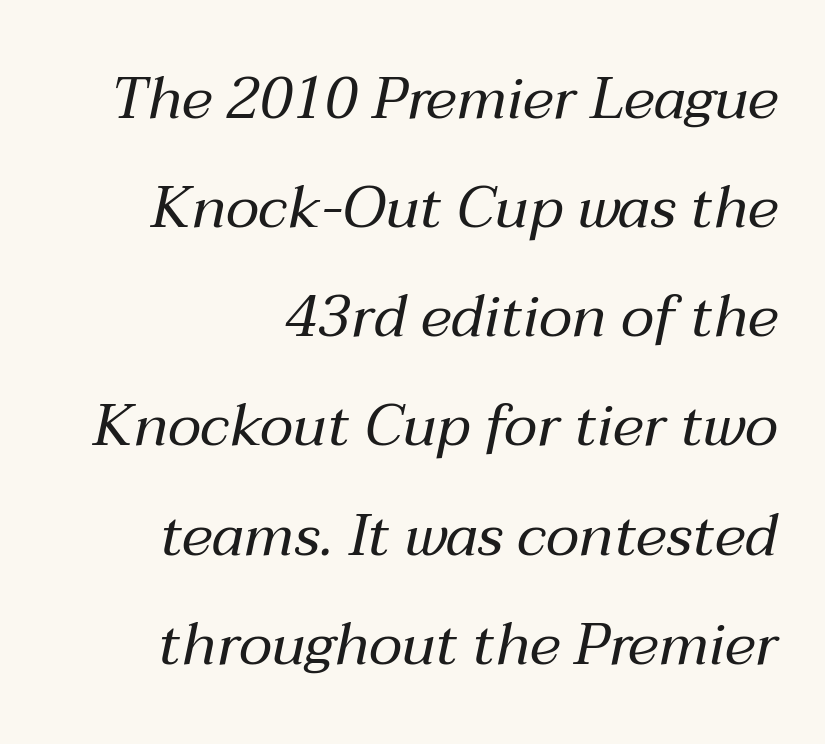
Q: Is the text bold? A: No.
Q: Is the text italic (slanted)? A: Yes, it leans right by about 12 degrees.
Q: Is the text underlined? A: No.
Q: How is the paragraph aligned? A: Right-aligned.
Q: Is the spacing between letters normal or unusually wide? A: Normal.
Q: Width (condensed, normal, or wide)? A: Normal.
Q: Stroke contrast? A: Medium.
Q: x-height? A: Medium.
Q: Monospaced? A: No.
